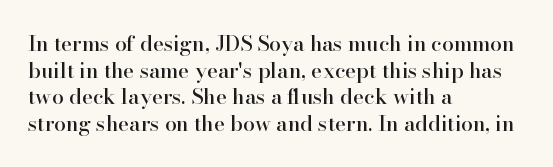
The image shows 21 px text type, upright; set left-aligned, normal line spacing (1.27x), normal letter spacing, not underlined.
